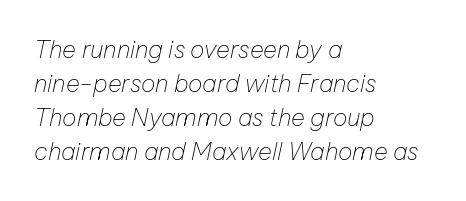
The image shows 24 px text type, italic (leaning right); set left-aligned, normal line spacing (1.41x), normal letter spacing, not underlined.
